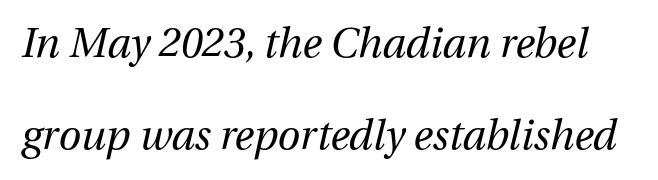
{"italic": "yes", "lean": "right", "slant_degrees": 12, "bold": "no", "weight": "regular", "width": "normal", "stroke_contrast": "medium", "x_height": "medium", "monospaced": "no", "underline": "no", "line_spacing": "loose", "line_spacing_ratio": 2.24, "letter_spacing": "normal", "letter_spacing_em": 0.0, "glyph_px": 41}
